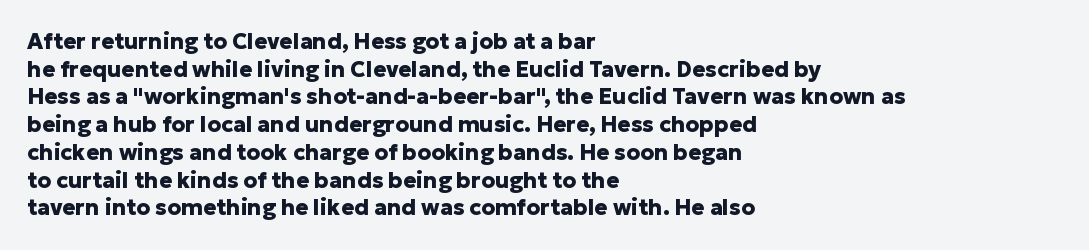
Q: Is the text bold? A: Yes.
Q: Is the text italic (slanted)? A: No, it is upright.
Q: Is the text underlined? A: No.
Q: How is the paragraph aligned? A: Left-aligned.
Q: Is the spacing between letters normal or unusually wide? A: Normal.
Q: Is the spacing between lines tight, normal or loose? A: Normal.
